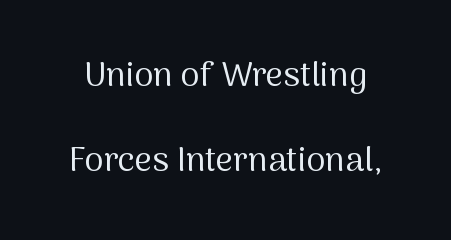
{"serif": "no", "italic": "no", "bold": "no", "weight": "regular", "width": "normal", "stroke_contrast": "medium", "x_height": "medium", "monospaced": "no", "underline": "no", "line_spacing": "loose", "line_spacing_ratio": 2.5, "letter_spacing": "normal", "letter_spacing_em": 0.0, "glyph_px": 34}
